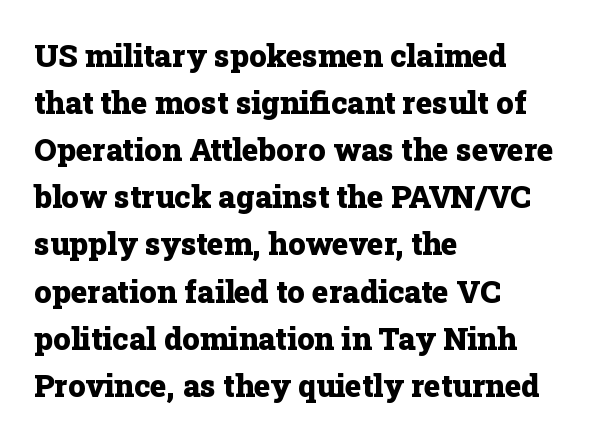
{"serif": "yes", "italic": "no", "bold": "yes", "weight": "heavy", "width": "normal", "stroke_contrast": "low", "x_height": "medium", "monospaced": "no", "underline": "no", "align": "left", "line_spacing": "normal", "line_spacing_ratio": 1.52, "letter_spacing": "normal", "letter_spacing_em": 0.0, "glyph_px": 31}
